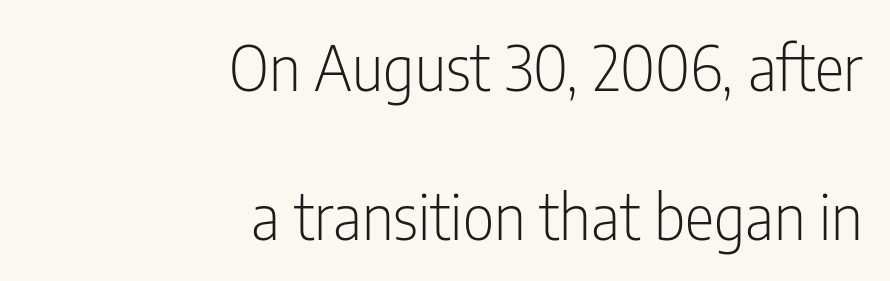
{"serif": "no", "italic": "no", "bold": "no", "weight": "light", "width": "condensed", "stroke_contrast": "low", "x_height": "medium", "monospaced": "no", "underline": "no", "align": "right", "line_spacing": "loose", "line_spacing_ratio": 2.4, "letter_spacing": "normal", "letter_spacing_em": 0.0, "glyph_px": 62}
